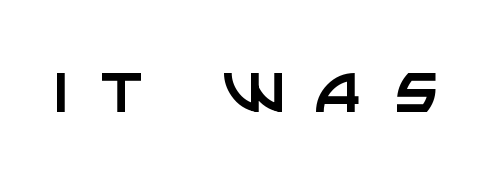
Unlike a traditional serif, this face leaves its strokes unadorned. This sample has the flowing, uneven cadence of proportional lettering. Nope, not italic — everything's standing straight. Between one letter and the next there's a generous, obvious gap. Letters rest on an invisible, unmarked baseline.
